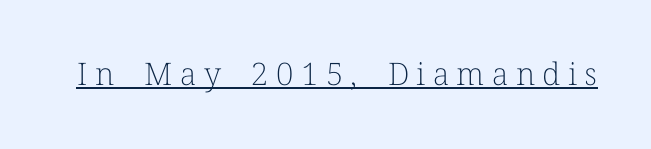
The image shows 31 px light serif type, upright; set unusually wide letter spacing (+0.24 em), underlined; low stroke contrast and a medium x-height.
